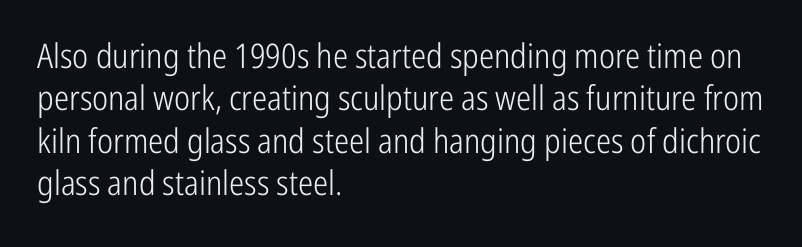
No heavy texture on the line: the type isn't bold. Plain, unruled lines of type. The passage shown is typeset with a sans-serif family. The lettering holds an erect, upright posture throughout. Line starts are locked; line ends wander.
